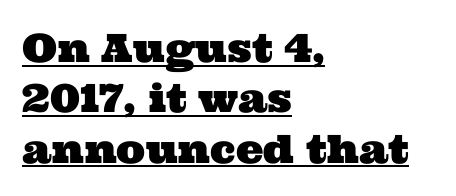
The image shows 39 px wide serif type; set left-aligned, normal line spacing (1.29x), normal letter spacing, underlined; medium stroke contrast and a medium x-height.
